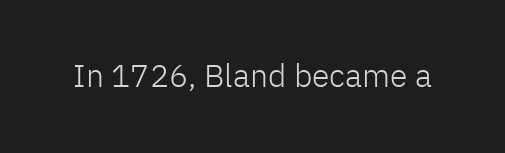
The image shows 32 px light sans-serif type, upright; set normal letter spacing, not underlined; low stroke contrast and a medium x-height.
